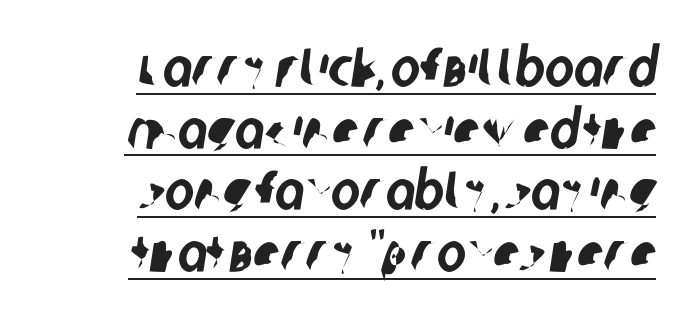
Q: Is the typeface a serif or a sans-serif typeface? A: Sans-serif.
Q: Is the text underlined? A: Yes.
Q: How is the paragraph aligned? A: Right-aligned.
Q: Is the spacing between letters normal or unusually wide? A: Normal.
Q: Is the spacing between lines tight, normal or loose? A: Tight.
Q: Width (condensed, normal, or wide)? A: Condensed.
Q: Stroke contrast? A: Low.
Q: x-height? A: Large.
Q: Monospaced? A: No.
